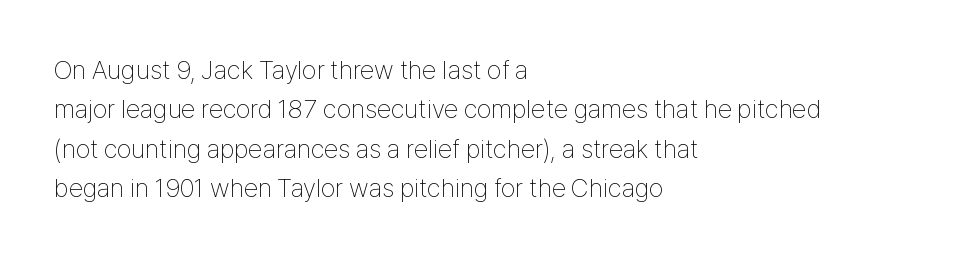
The image shows 26 px text type, upright; set left-aligned, normal line spacing (1.51x), normal letter spacing, not underlined.
